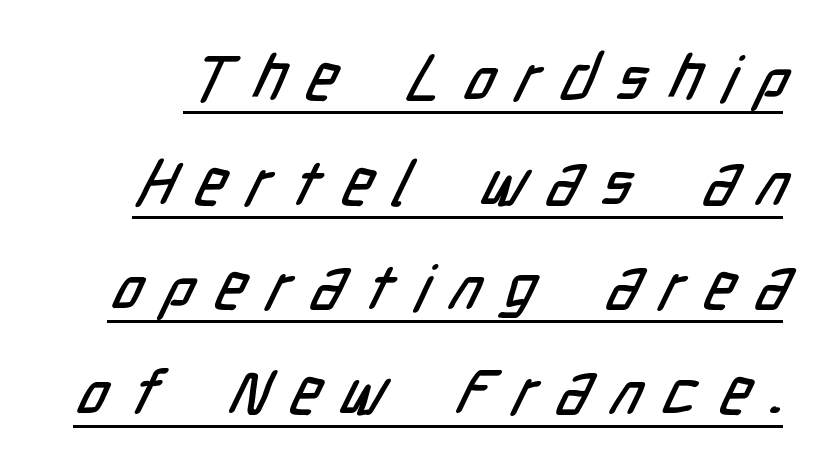
Is this a sans? Yes — the strokes have no serifs. The line-height multiplier appears to be the usual default. This sample carries an underscore along the baseline area. In terms of letterspacing, this is a distinctly airy, spread setting. The letters advance in unequal steps, a hallmark of proportional type.
